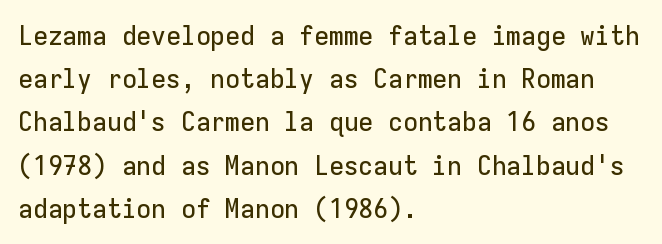
{"italic": "no", "underline": "no", "align": "left", "line_spacing": "normal", "line_spacing_ratio": 1.6, "letter_spacing": "normal", "letter_spacing_em": 0.0, "glyph_px": 27}
